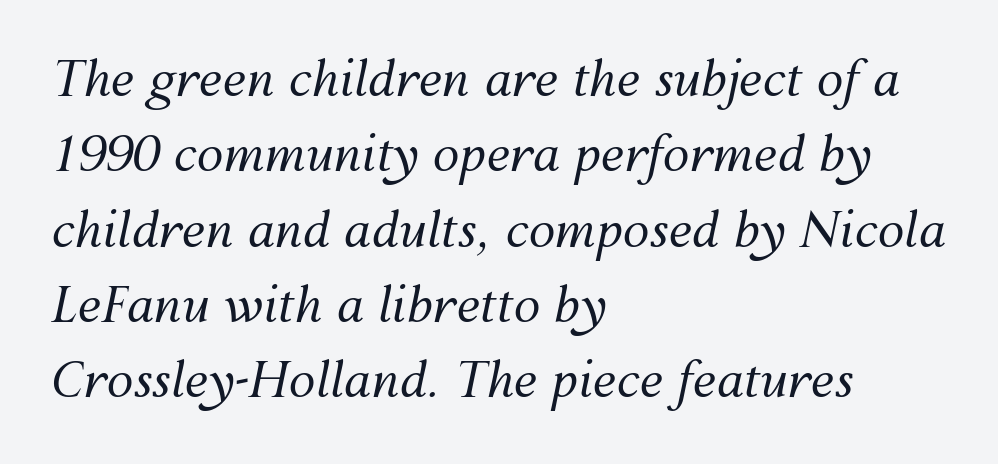
Character widths vary here, with narrow letters taking less room than wide ones. Default kerning and tracking; the words read as compact shapes. Regarding leading, the lines here are spaced in the standard way. A clean baseline with only descenders dipping below it.
